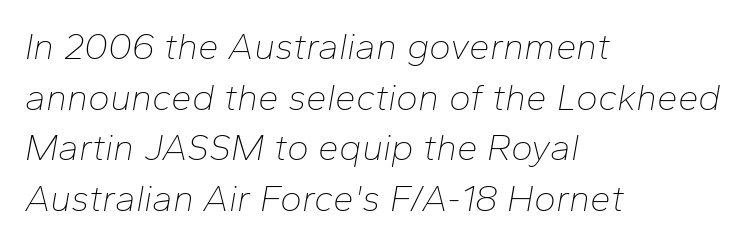
The image shows 37 px thin type, italic (leaning right); set left-aligned, normal line spacing (1.37x), normal letter spacing, not underlined; low stroke contrast and a medium x-height.
